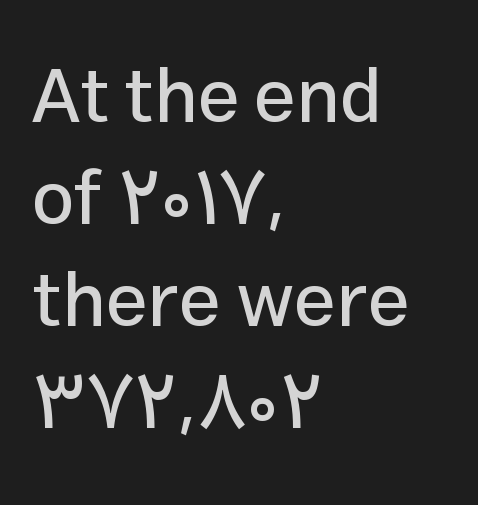
The image shows 76 px sans-serif type, upright; set left-aligned, normal line spacing (1.34x), normal letter spacing, not underlined; low stroke contrast and a medium x-height.
